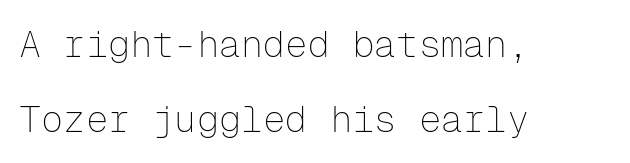
The image shows 37 px thin sans-serif type, upright, monospaced; set left-aligned, loose line spacing (2.04x), normal letter spacing, not underlined; low stroke contrast and a medium x-height.
